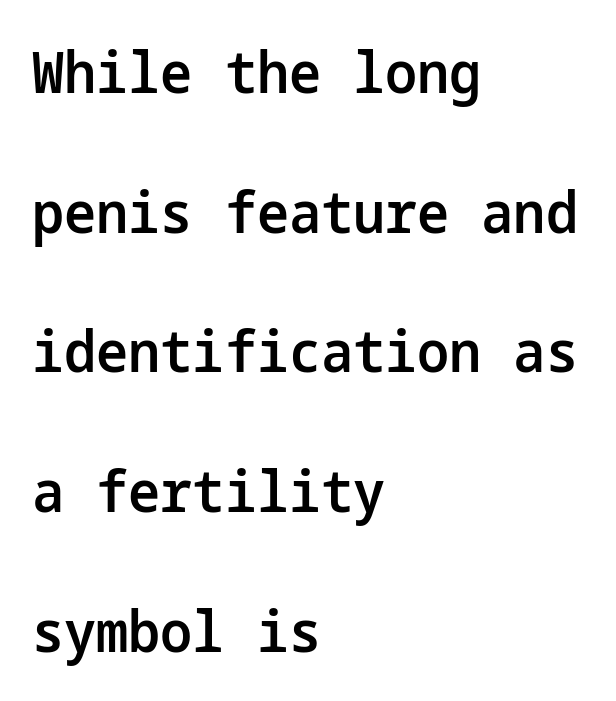
{"serif": "no", "italic": "no", "bold": "semi", "weight": "semibold", "width": "normal", "stroke_contrast": "low", "x_height": "medium", "underline": "no", "align": "left", "line_spacing": "loose", "line_spacing_ratio": 2.45, "letter_spacing": "normal", "letter_spacing_em": 0.0, "glyph_px": 57}
